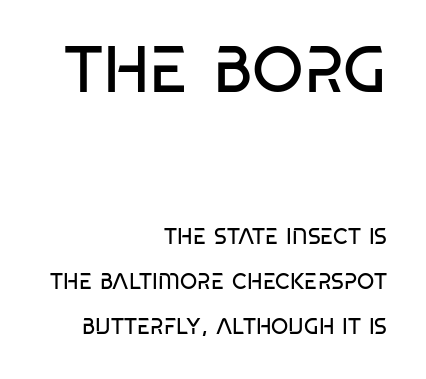
Check the space under the baseline: it is left empty. Teacher's note: observe the even right margin — that is flush-right alignment. Which of the two is more prominent by size? The first, at the top. Italic: no, the glyphs are upright roman. Proportional: the letters do not fall into vertical columns. Honestly, the rows look like they've been pulled way apart.
